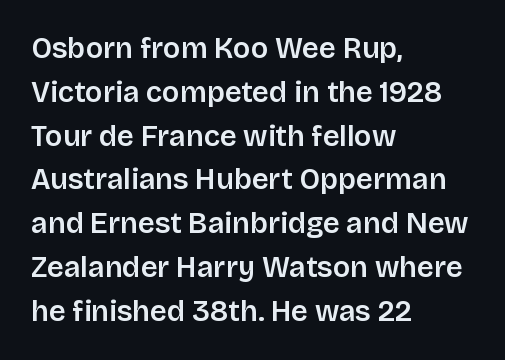
{"serif": "no", "italic": "no", "width": "normal", "stroke_contrast": "low", "x_height": "large", "monospaced": "no", "underline": "no", "align": "left", "line_spacing": "normal", "line_spacing_ratio": 1.51, "letter_spacing": "normal", "letter_spacing_em": 0.0, "glyph_px": 29}
